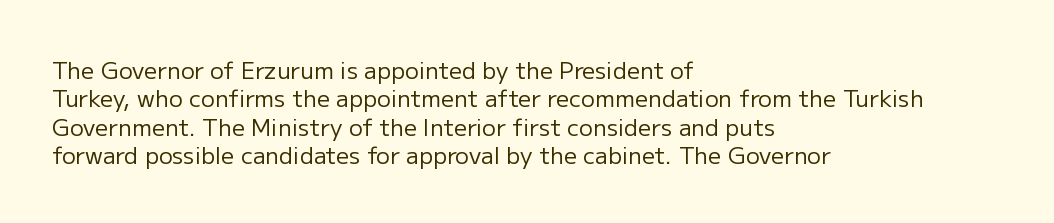
The image shows 23 px text type, upright; set left-aligned, line spacing 1.23x, normal letter spacing, not underlined.
